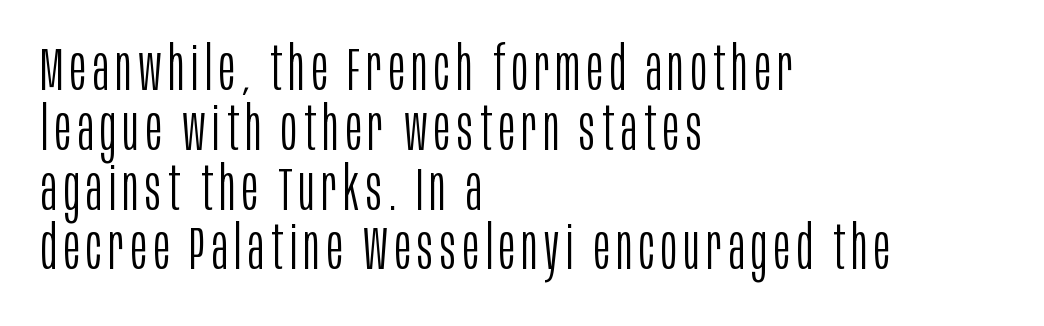
The image shows 61 px light, condensed sans-serif type, upright; set left-aligned, tight line spacing (0.98x), not underlined; low stroke contrast and a large x-height.
